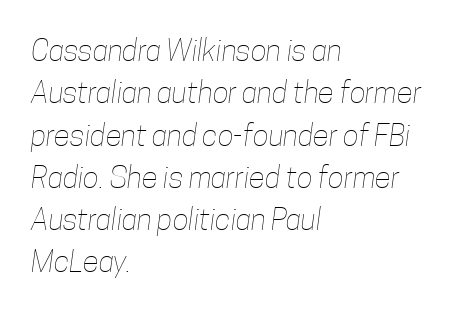
{"bold": "no", "weight": "thin", "width": "condensed", "stroke_contrast": "low", "x_height": "medium", "monospaced": "no", "underline": "no", "align": "left", "line_spacing": "normal", "line_spacing_ratio": 1.41, "letter_spacing": "normal", "letter_spacing_em": 0.0, "glyph_px": 30}
